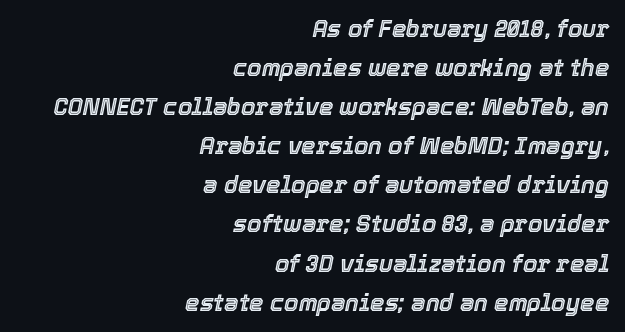
{"italic": "yes", "lean": "right", "slant_degrees": 12, "underline": "no", "align": "right", "line_spacing": "normal", "line_spacing_ratio": 1.7, "letter_spacing": "normal", "letter_spacing_em": 0.0, "glyph_px": 23}
